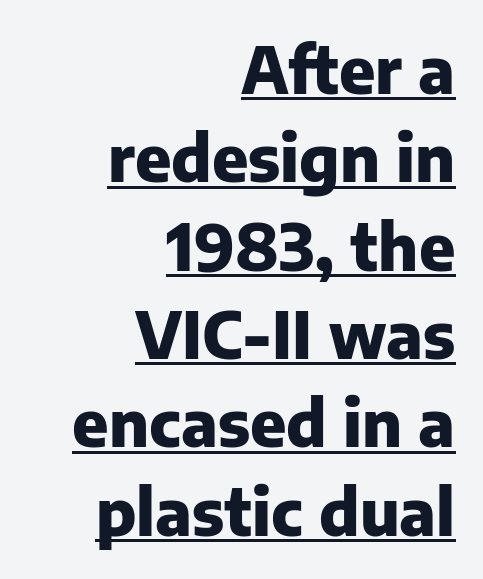
{"serif": "no", "italic": "no", "bold": "yes", "weight": "heavy", "width": "normal", "stroke_contrast": "low", "x_height": "medium", "monospaced": "no", "underline": "yes", "align": "right", "line_spacing": "normal", "line_spacing_ratio": 1.38, "letter_spacing": "normal", "letter_spacing_em": 0.0, "glyph_px": 64}
